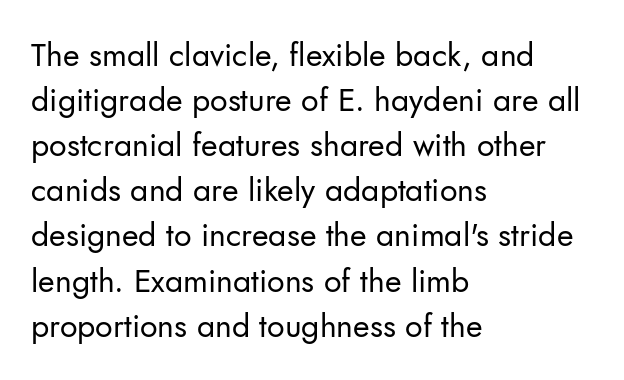
The image shows 32 px regular-weight sans-serif type, upright; set left-aligned, normal line spacing (1.41x), normal letter spacing, not underlined; low stroke contrast and a small x-height.
